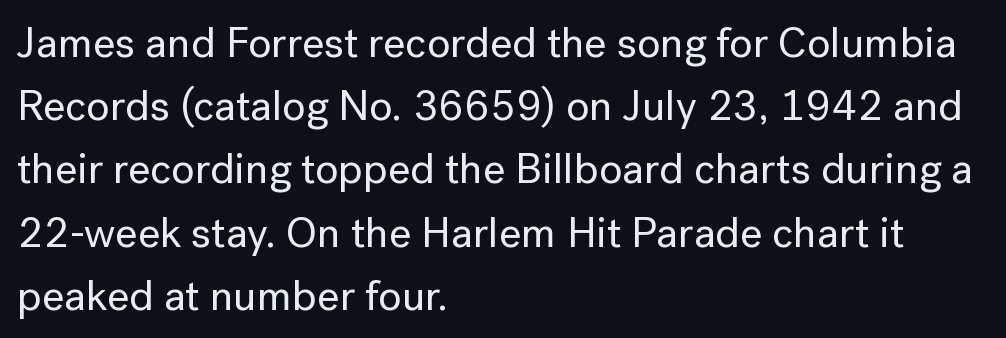
Character widths vary here, with narrow letters taking less room than wide ones. Just letters on the line, the space beneath them empty. Teacher's note: observe the even left margin — that is flush-left alignment. Type style note: lacks serifs. How would I describe the line gaps? Plain and ordinary.
